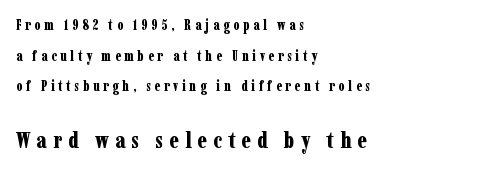
Q: Is the text bold? A: Yes.
Q: Is the text italic (slanted)? A: No, it is upright.
Q: Is the text underlined? A: No.
Q: How is the paragraph aligned? A: Left-aligned.
Q: Is the spacing between letters normal or unusually wide? A: Unusually wide.
Q: Is the spacing between lines tight, normal or loose? A: Loose.
Q: Which block of text is set in a larger size, the first (top) or the second (bottom)? A: The second (bottom) one.
